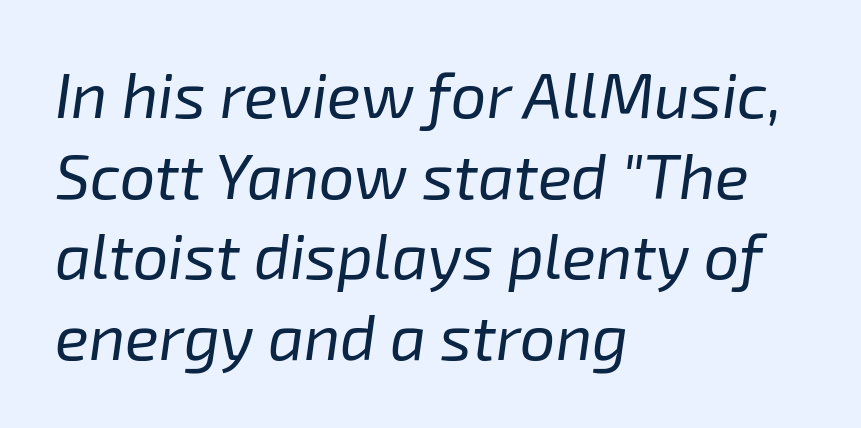
{"italic": "yes", "lean": "right", "slant_degrees": 8, "bold": "no", "weight": "regular", "width": "normal", "stroke_contrast": "low", "x_height": "medium", "monospaced": "no", "underline": "no", "align": "left", "line_spacing": "normal", "line_spacing_ratio": 1.28, "letter_spacing": "normal", "letter_spacing_em": 0.0, "glyph_px": 63}
